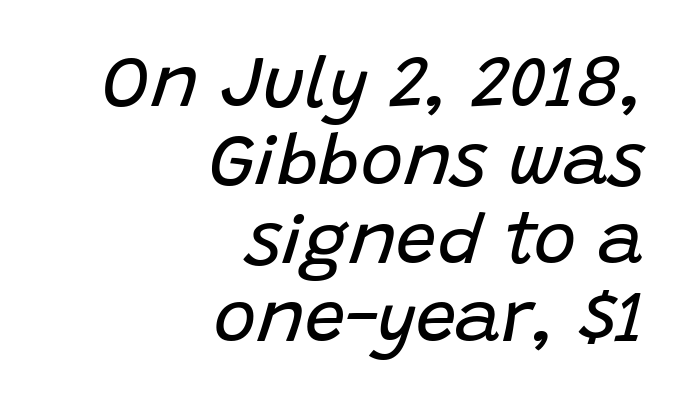
The image shows 72 px regular-weight type, italic (leaning right); set right-aligned, tight line spacing (1.09x), normal letter spacing, not underlined; low stroke contrast and a large x-height.
